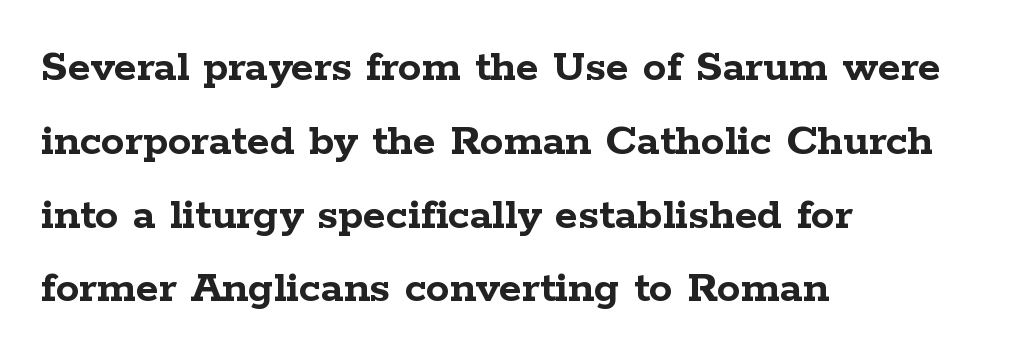
The image shows 47 px semibold, wide serif type, upright; set left-aligned, normal line spacing (1.57x), normal letter spacing, not underlined; low stroke contrast and a medium x-height.
